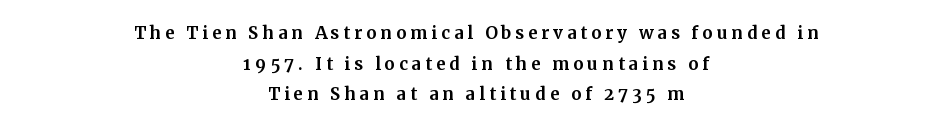
Whoever set this chose a conventional vertical rhythm. Clear beneath every line of the passage. Upright lettering throughout. Compared with a flush-left layout, this one balances lines on the center instead.
